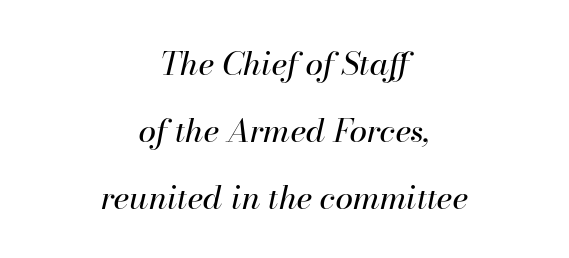
Q: Is the text bold? A: No.
Q: Is the text italic (slanted)? A: Yes, it leans right by about 13 degrees.
Q: Is the text underlined? A: No.
Q: How is the paragraph aligned? A: Centered.
Q: Is the spacing between letters normal or unusually wide? A: Normal.
Q: Is the spacing between lines tight, normal or loose? A: Loose.
Q: Width (condensed, normal, or wide)? A: Normal.
Q: Stroke contrast? A: High.
Q: x-height? A: Small.
Q: Monospaced? A: No.
